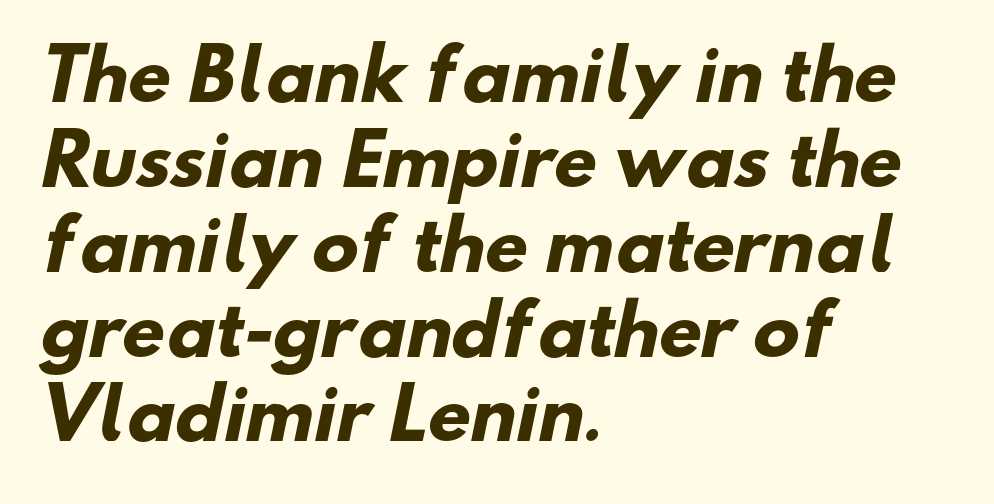
The image shows 69 px heavy sans-serif type; set left-aligned, line spacing 1.23x, normal letter spacing, not underlined; low stroke contrast and a small x-height.
